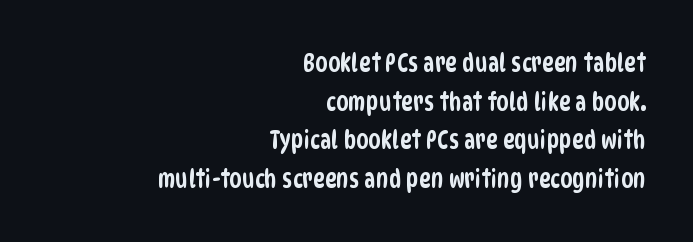
Q: Is the text underlined? A: No.
Q: How is the paragraph aligned? A: Right-aligned.
Q: Is the spacing between letters normal or unusually wide? A: Normal.
Q: Is the spacing between lines tight, normal or loose? A: Normal.
